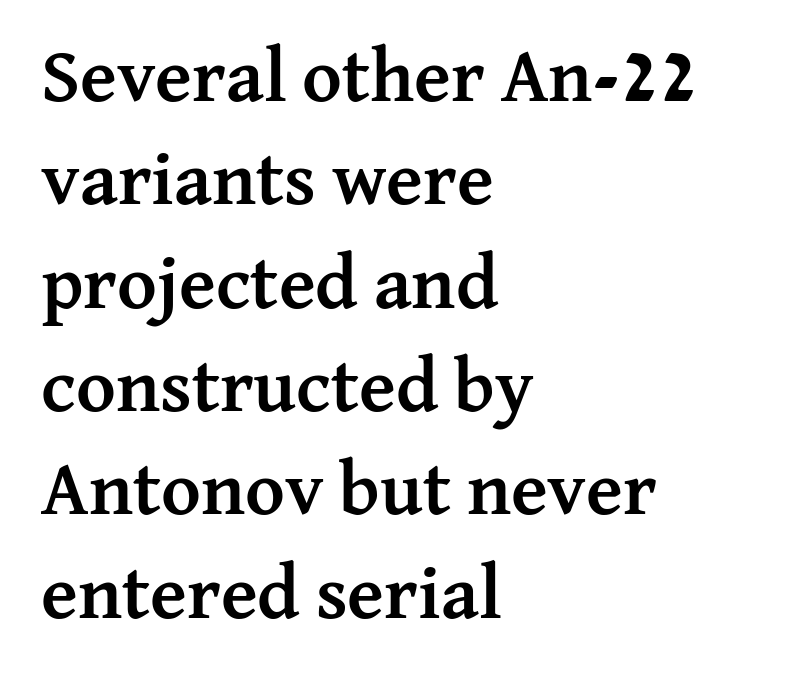
{"serif": "yes", "italic": "no", "bold": "yes", "weight": "semibold", "width": "normal", "stroke_contrast": "medium", "x_height": "medium", "monospaced": "no", "underline": "no", "align": "left", "line_spacing": "normal", "line_spacing_ratio": 1.36, "letter_spacing": "normal", "letter_spacing_em": 0.0, "glyph_px": 76}
